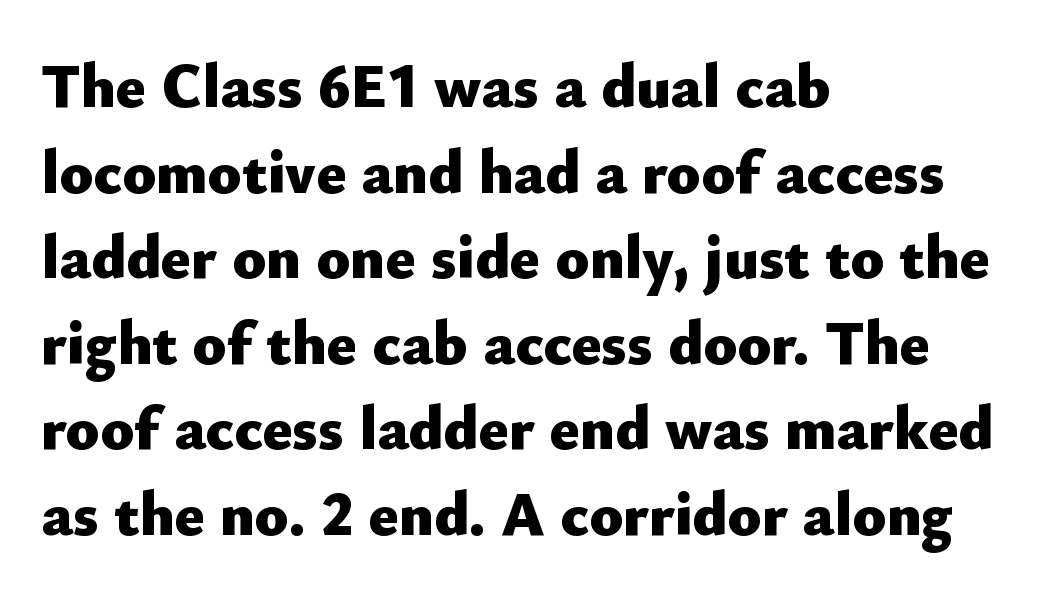
{"serif": "no", "italic": "no", "bold": "yes", "weight": "heavy", "width": "normal", "stroke_contrast": "low", "x_height": "small", "monospaced": "no", "underline": "no", "align": "left", "line_spacing": "normal", "line_spacing_ratio": 1.38, "letter_spacing": "normal", "letter_spacing_em": 0.0, "glyph_px": 62}
